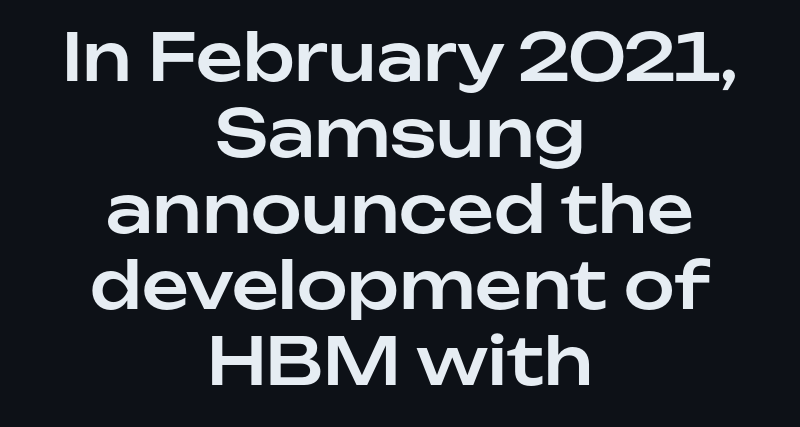
Q: Is the text italic (slanted)? A: No, it is upright.
Q: Is the typeface a serif or a sans-serif typeface? A: Sans-serif.
Q: Is the text underlined? A: No.
Q: How is the paragraph aligned? A: Centered.
Q: Is the spacing between letters normal or unusually wide? A: Normal.
Q: Width (condensed, normal, or wide)? A: Normal.
Q: Stroke contrast? A: Low.
Q: x-height? A: Medium.
Q: Monospaced? A: No.
